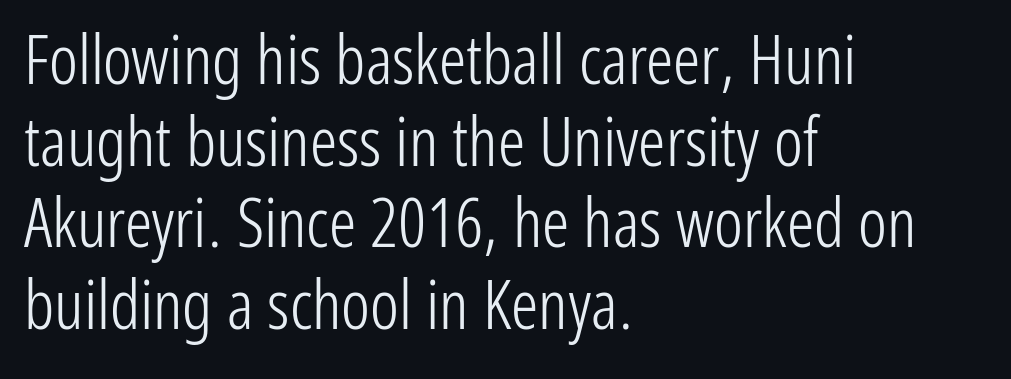
{"serif": "no", "italic": "no", "bold": "no", "weight": "light", "width": "condensed", "stroke_contrast": "low", "x_height": "medium", "monospaced": "no", "underline": "no", "align": "left", "line_spacing_ratio": 1.2, "letter_spacing": "normal", "letter_spacing_em": 0.0, "glyph_px": 68}
